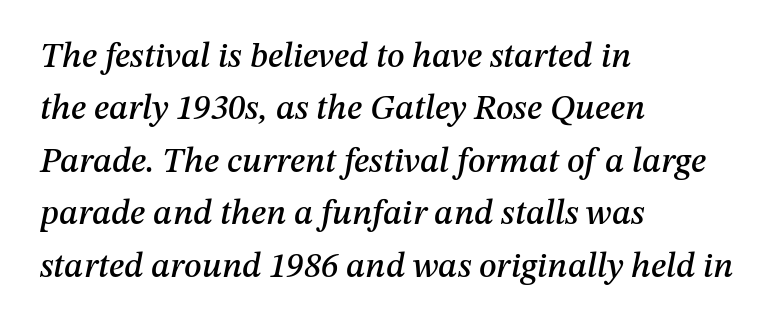
{"italic": "yes", "lean": "right", "slant_degrees": 12, "width": "normal", "stroke_contrast": "medium", "x_height": "medium", "monospaced": "no", "underline": "no", "align": "left", "line_spacing": "normal", "line_spacing_ratio": 1.5, "letter_spacing": "normal", "letter_spacing_em": 0.0, "glyph_px": 35}
